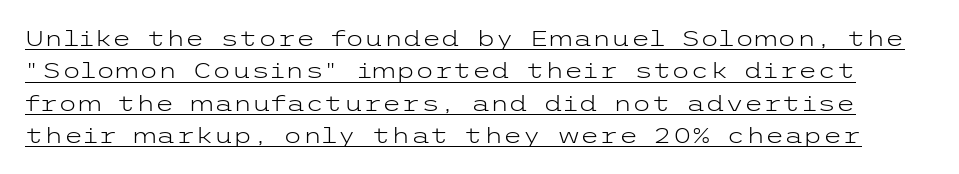
{"italic": "no", "bold": "no", "underline": "yes", "line_spacing": "normal", "line_spacing_ratio": 1.47, "letter_spacing": "normal", "letter_spacing_em": 0.0, "glyph_px": 22}
